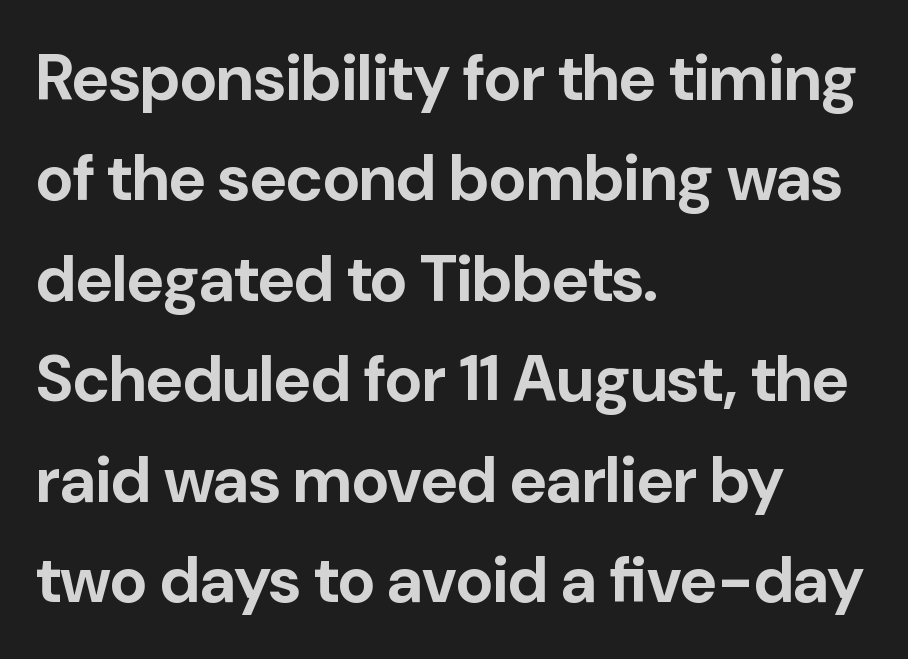
The image shows 64 px bold sans-serif type, upright; set left-aligned, normal line spacing (1.57x), normal letter spacing, not underlined; low stroke contrast and a medium x-height.
